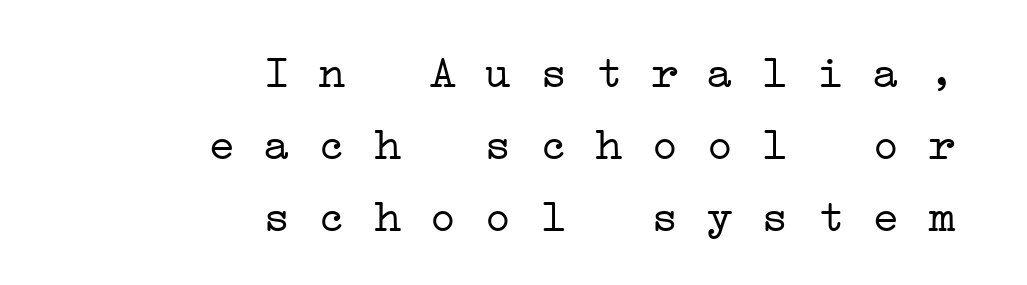
Q: Is the text bold? A: No.
Q: Is the typeface a serif or a sans-serif typeface? A: Serif.
Q: Is the text underlined? A: No.
Q: How is the paragraph aligned? A: Right-aligned.
Q: Is the spacing between letters normal or unusually wide? A: Normal.
Q: Is the spacing between lines tight, normal or loose? A: Normal.
Q: Width (condensed, normal, or wide)? A: Wide.
Q: Stroke contrast? A: Low.
Q: x-height? A: Medium.
Q: Monospaced? A: Yes.
